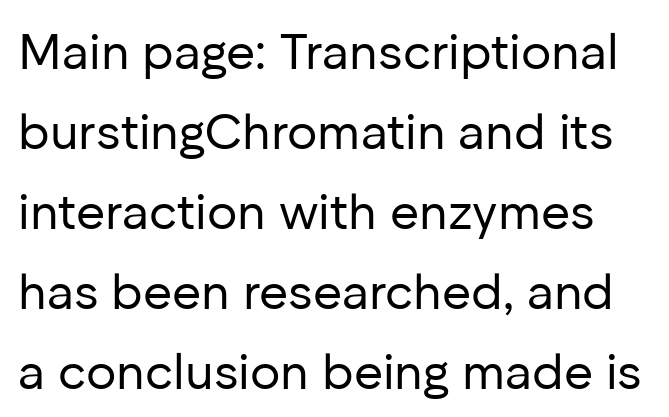
The lettering stays uniformly vertical, giving the passage a roman look. Type style note: lacks serifs. Descenders hang freely into open space. Think of a printed novel: that variable character pitch is what you see here. Weight: in the light-to-regular range. Evenly set lines give the paragraph a standard silhouette.
